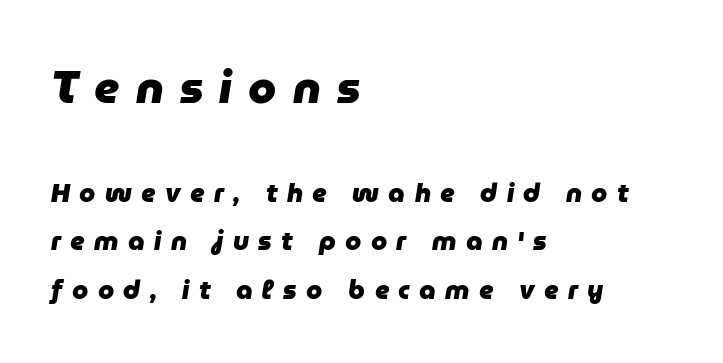
This sample uses expanded letter spacing, leaving extra air between glyphs. Quick note: underline off. This is oblique type, the kind used for emphasis or titles. Stroke thickness is high; the sample reads as a true bold. The text block is weighted toward the left margin, trailing off unevenly rightward.
